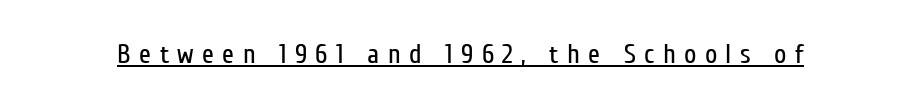
Is there any slant? The stems are plumb. Short note: letters widely spaced. No chunkiness to these letters — they're not bold. Check the space under the baseline: a stroke is drawn there.
